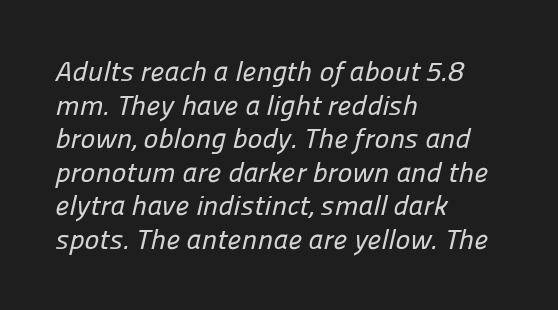
The text block is weighted toward the left margin, trailing off unevenly rightward. Examine the stroke ends and you'll find no serifs. The specimen omits any rule beneath the text block's lines. There is no visible air inserted between adjacent glyphs. The face used here is proportionally spaced, like ordinary book or web type.
